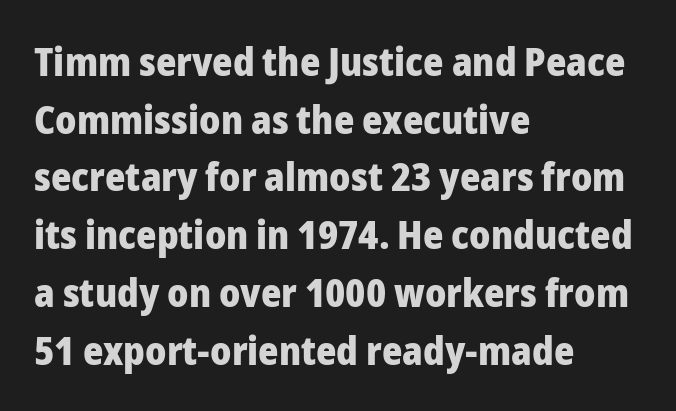
Q: Is the text bold? A: Yes.
Q: Is the text italic (slanted)? A: No, it is upright.
Q: Is the typeface a serif or a sans-serif typeface? A: Sans-serif.
Q: Is the text underlined? A: No.
Q: How is the paragraph aligned? A: Left-aligned.
Q: Is the spacing between letters normal or unusually wide? A: Normal.
Q: Is the spacing between lines tight, normal or loose? A: Normal.
Q: Width (condensed, normal, or wide)? A: Normal.
Q: Stroke contrast? A: Low.
Q: x-height? A: Medium.
Q: Monospaced? A: No.
